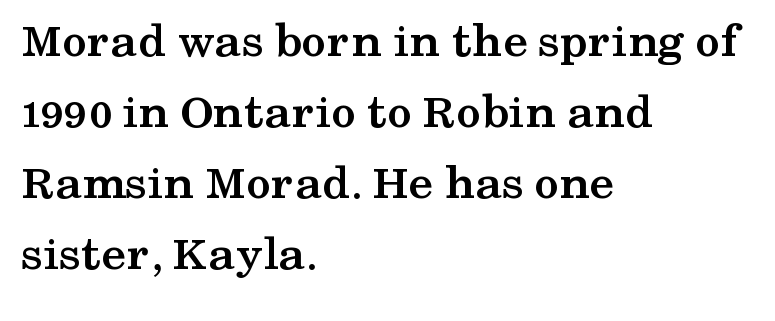
Does the weight exceed regular? Yes, all the way to bold. A typesetter would call this proportional, since set widths differ per character. Line spacing here is normal. The characters display serif detailing at their extremities.
